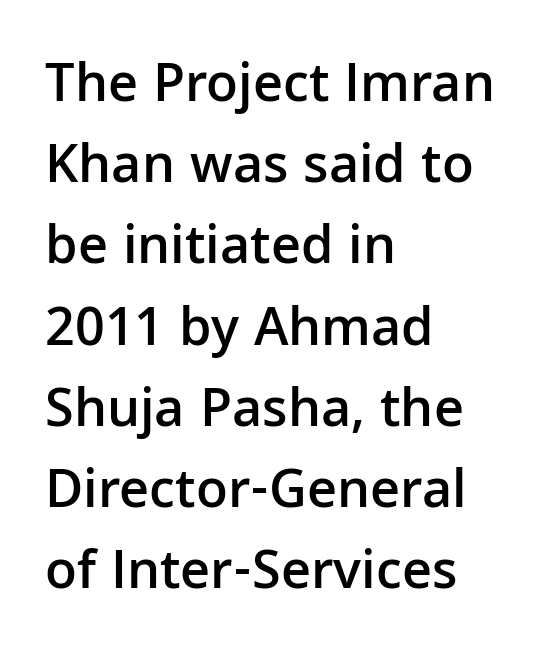
The image shows 56 px semibold sans-serif type, upright; set left-aligned, normal line spacing (1.45x), normal letter spacing, not underlined; low stroke contrast and a medium x-height.
